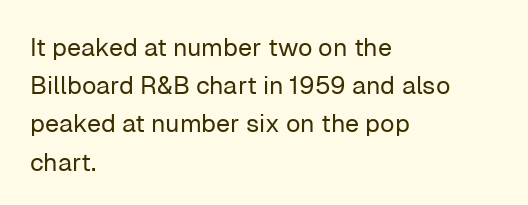
The glyphs are unaccompanied by any horizontal stroke below them. Posture: vertical. These lines keep a tight, regular rhythm from letter to letter. Interline gaps are of average width in this sample. The paragraph shown leans on its left margin.
